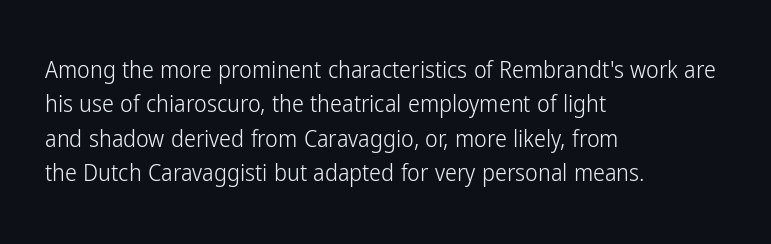
Vertical stems look standard width or narrower in stroke. Default kerning and tracking; the words read as compact shapes. These lines are set flush left with a ragged right edge. The baseline area is clear.
